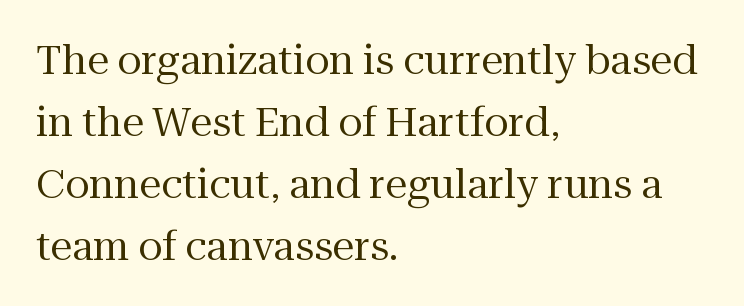
Q: Is the text bold? A: No.
Q: Is the text italic (slanted)? A: No, it is upright.
Q: Is the typeface a serif or a sans-serif typeface? A: Serif.
Q: Is the text underlined? A: No.
Q: How is the paragraph aligned? A: Left-aligned.
Q: Is the spacing between letters normal or unusually wide? A: Normal.
Q: Is the spacing between lines tight, normal or loose? A: Normal.
Q: Width (condensed, normal, or wide)? A: Normal.
Q: Stroke contrast? A: Medium.
Q: x-height? A: Medium.
Q: Monospaced? A: No.
